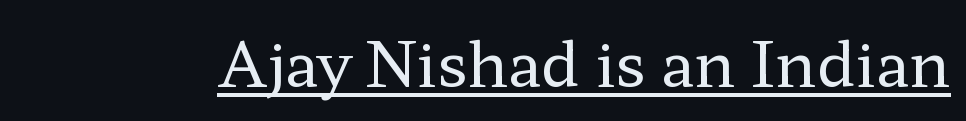
{"serif": "yes", "italic": "no", "bold": "no", "weight": "regular", "width": "wide", "stroke_contrast": "low", "x_height": "medium", "monospaced": "no", "underline": "yes", "letter_spacing": "normal", "letter_spacing_em": 0.0, "glyph_px": 61}
